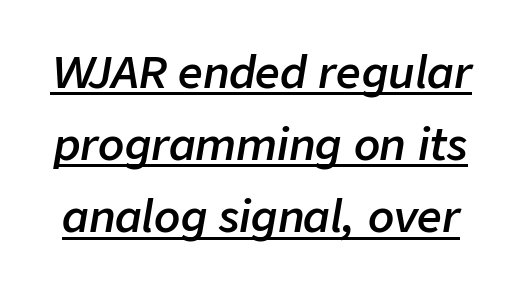
{"italic": "yes", "lean": "right", "slant_degrees": 9, "bold": "semi", "weight": "semibold", "width": "normal", "stroke_contrast": "low", "x_height": "medium", "monospaced": "no", "underline": "yes", "line_spacing": "normal", "line_spacing_ratio": 1.68, "letter_spacing": "normal", "letter_spacing_em": 0.0, "glyph_px": 43}
